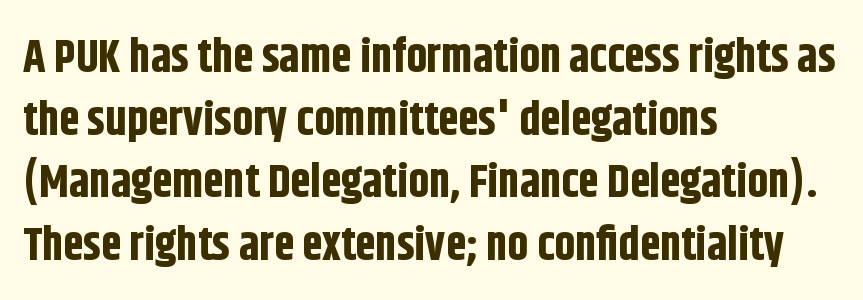
The image shows 46 px bold, condensed sans-serif type, upright; set left-aligned, normal line spacing (1.36x), normal letter spacing, not underlined; low stroke contrast and a large x-height.
